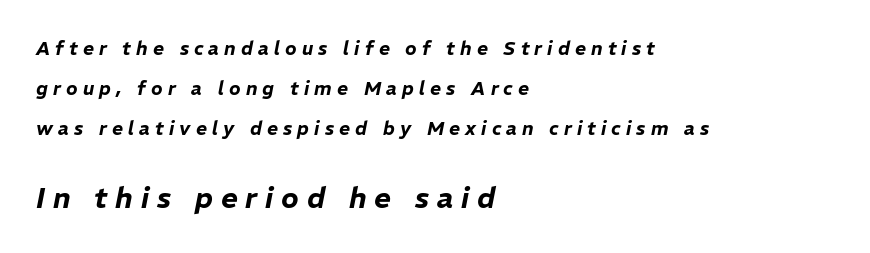
The image shows 29 px text type, italic (leaning right); set left-aligned, loose line spacing (2.11x), unusually wide letter spacing (+0.27 em), not underlined; the second (bottom) block is 1.53x larger; low stroke contrast and a medium x-height.
